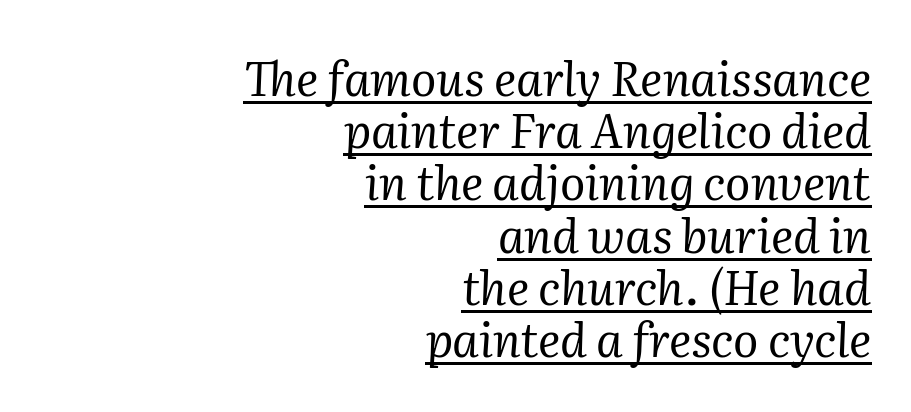
{"serif": "yes", "italic": "yes", "lean": "right", "slant_degrees": 2, "bold": "no", "weight": "regular", "width": "normal", "stroke_contrast": "medium", "x_height": "medium", "monospaced": "no", "underline": "yes", "align": "right", "line_spacing": "tight", "line_spacing_ratio": 1.11, "letter_spacing": "normal", "letter_spacing_em": 0.0, "glyph_px": 47}
